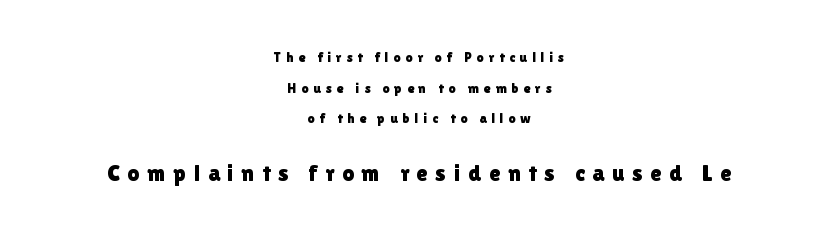
{"italic": "no", "underline": "no", "align": "center", "line_spacing": "loose", "line_spacing_ratio": 2.18, "letter_spacing": "wide", "letter_spacing_em": 0.34, "larger_block": "second", "size_ratio": 1.64, "glyph_px": 23}
